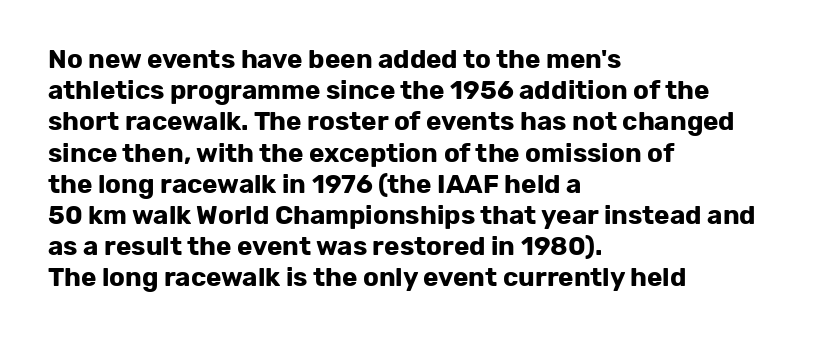
Q: Is the text bold? A: Yes.
Q: Is the text italic (slanted)? A: No, it is upright.
Q: Is the text underlined? A: No.
Q: How is the paragraph aligned? A: Left-aligned.
Q: Is the spacing between letters normal or unusually wide? A: Normal.
